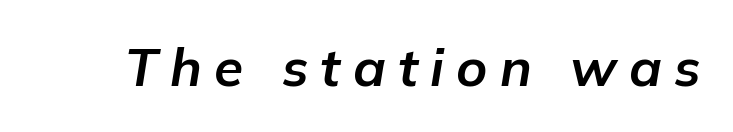
{"italic": "yes", "lean": "right", "slant_degrees": 9, "bold": "yes", "weight": "bold", "width": "normal", "stroke_contrast": "low", "x_height": "medium", "monospaced": "no", "underline": "no", "letter_spacing": "wide", "letter_spacing_em": 0.23, "glyph_px": 53}
